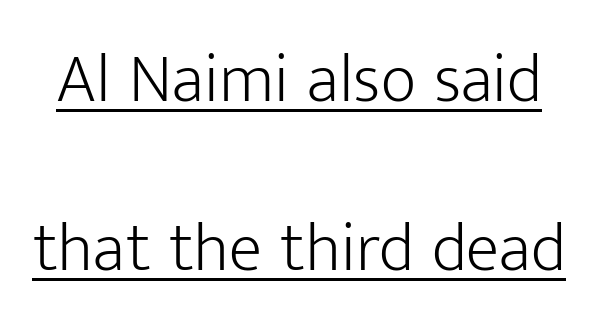
The string is rendered with underlining switched on. Type style note: lacks serifs. Counters stay open thanks to moderate or lighter strokes. If you drew a line through each stem, it would be perfectly vertical. One glance says open: line gaps are wider than usual.
